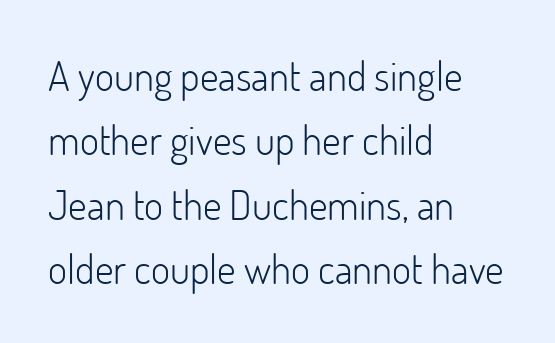
The type sits square on the baseline with zero lean. The rows are spaced the way most documents space them. Here the designer chose a conventional face with non-uniform glyph widths. Here the glyphs are tracked normally, forming tight word shapes.
